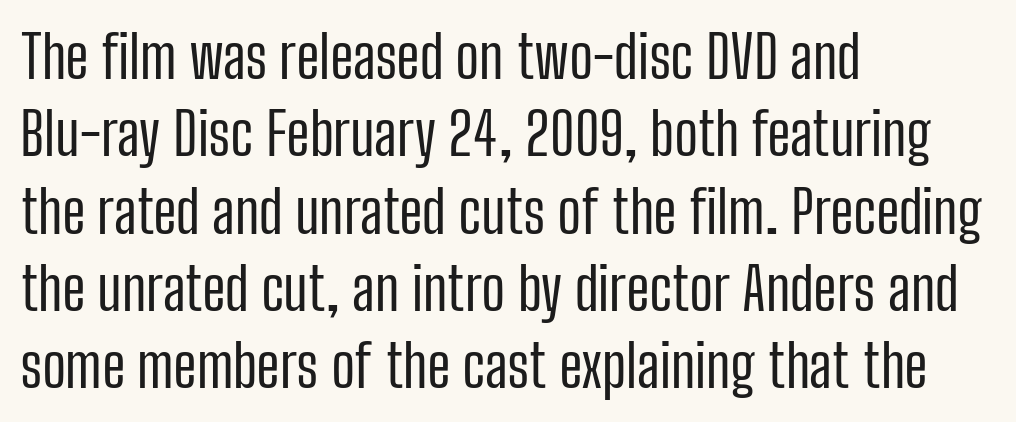
{"serif": "no", "italic": "no", "bold": "no", "weight": "regular", "width": "condensed", "stroke_contrast": "low", "x_height": "medium", "monospaced": "no", "underline": "no", "align": "left", "line_spacing": "normal", "line_spacing_ratio": 1.31, "letter_spacing": "normal", "letter_spacing_em": 0.0, "glyph_px": 59}
